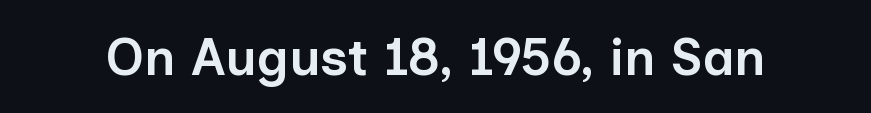
{"serif": "no", "italic": "no", "bold": "semi", "weight": "semibold", "width": "normal", "stroke_contrast": "low", "x_height": "medium", "monospaced": "no", "underline": "no", "letter_spacing": "normal", "letter_spacing_em": 0.0, "glyph_px": 52}
